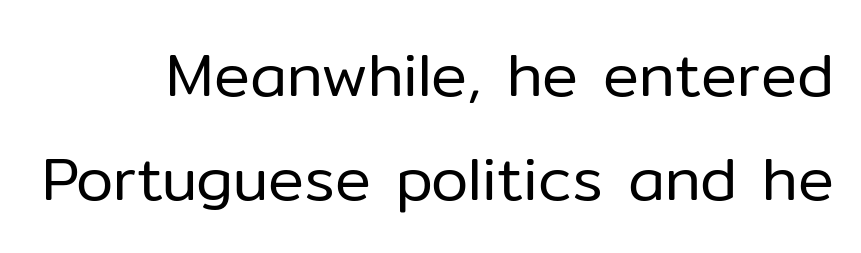
Q: Is the text bold? A: No.
Q: Is the text italic (slanted)? A: No, it is upright.
Q: Is the typeface a serif or a sans-serif typeface? A: Sans-serif.
Q: Is the text underlined? A: No.
Q: Is the spacing between letters normal or unusually wide? A: Normal.
Q: Width (condensed, normal, or wide)? A: Normal.
Q: Stroke contrast? A: Low.
Q: x-height? A: Medium.
Q: Monospaced? A: No.
